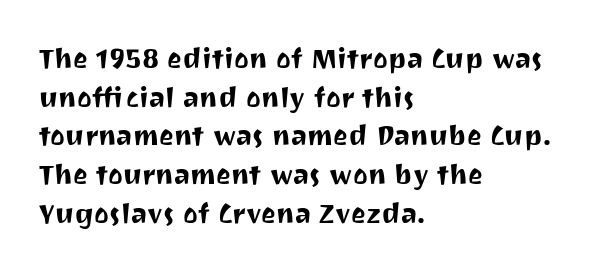
Casual observation: everything's shoved over to the left. Serif or sans? Sans — the stroke terminals are bare. Nobody touched the tracking dial on this one. The string is rendered with underlining switched off.
